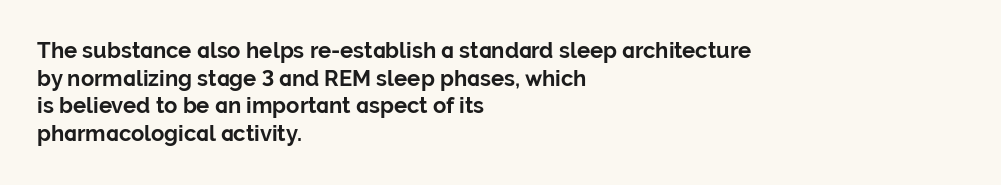
{"italic": "no", "bold": "yes", "underline": "no", "align": "left", "line_spacing": "normal", "line_spacing_ratio": 1.26, "letter_spacing": "normal", "letter_spacing_em": 0.0, "glyph_px": 22}
